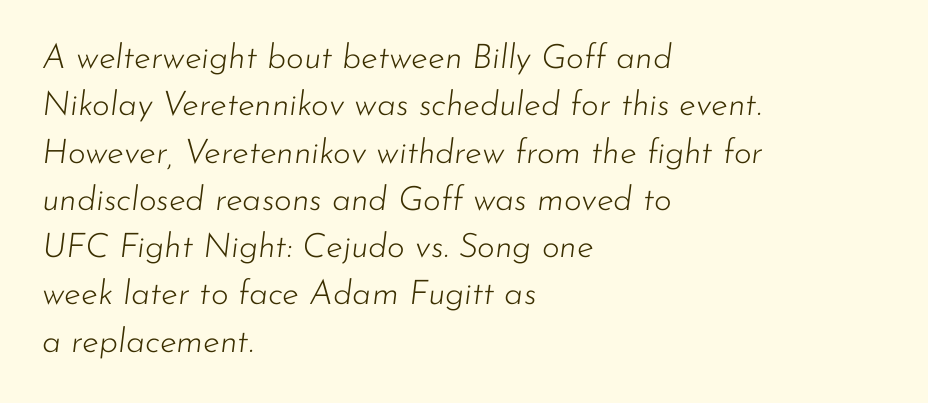
The image shows 34 px light type, italic (leaning right); set left-aligned, normal line spacing (1.39x), normal letter spacing, not underlined; low stroke contrast and a small x-height.
